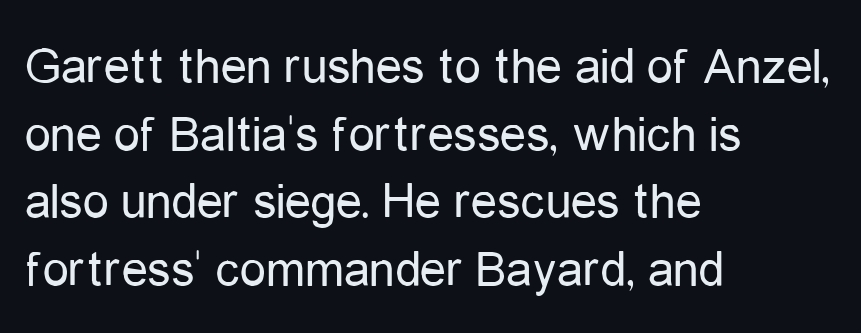
Q: Is the text bold? A: No.
Q: Is the text italic (slanted)? A: No, it is upright.
Q: Is the typeface a serif or a sans-serif typeface? A: Sans-serif.
Q: Is the text underlined? A: No.
Q: How is the paragraph aligned? A: Left-aligned.
Q: Is the spacing between letters normal or unusually wide? A: Normal.
Q: Is the spacing between lines tight, normal or loose? A: Normal.
Q: Width (condensed, normal, or wide)? A: Condensed.
Q: Stroke contrast? A: Low.
Q: x-height? A: Medium.
Q: Monospaced? A: No.
